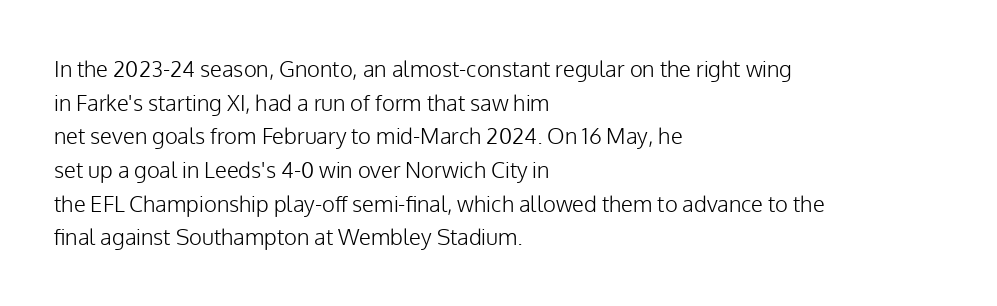
The image shows 22 px text type, upright; set left-aligned, normal line spacing (1.53x), normal letter spacing, not underlined.
